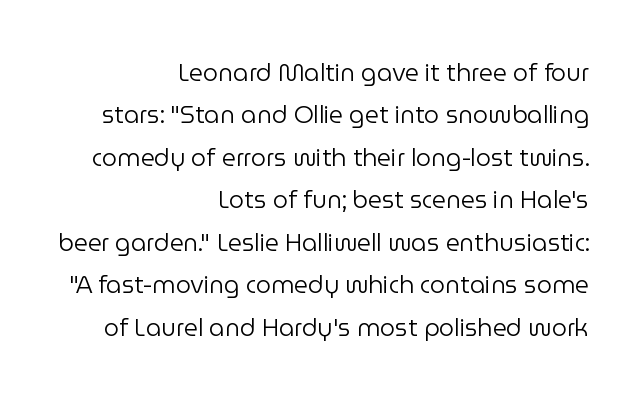
The face looks like a standard text weight, possibly lighter. Casual observation: everything's shoved over to the right. Notice how the stems are strictly vertical — no italics here. What stands out about the letter spacing? Nothing — it is the standard amount. Only glyphs here, with clear space below each row.
